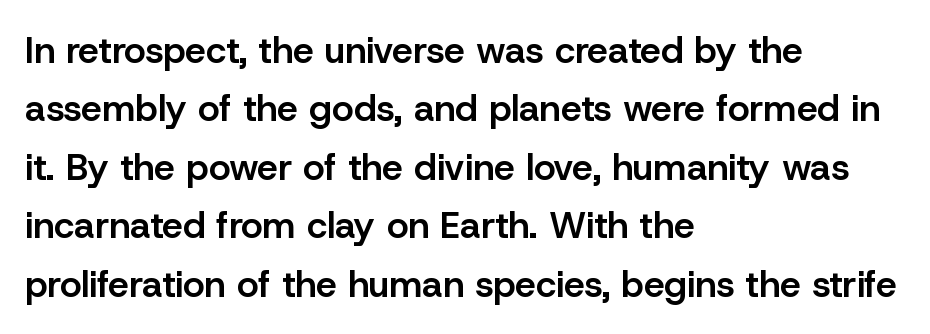
Here the designer chose a conventional face with non-uniform glyph widths. Type without underlining. In terms of letterform style, serifs are entirely absent. Line spacing here is normal.
